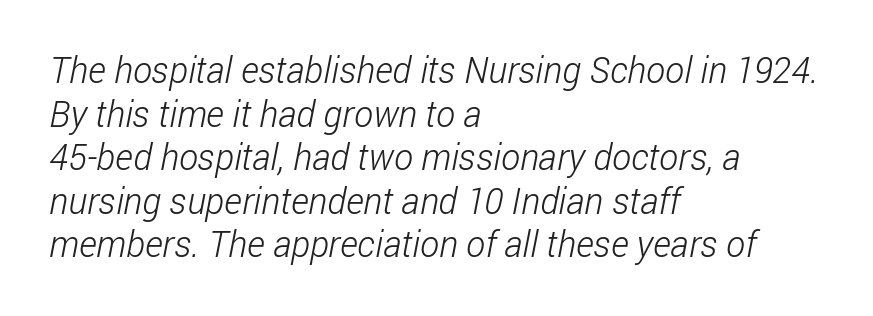
The image shows 36 px light, condensed sans-serif type; set left-aligned, line spacing 1.21x, normal letter spacing, not underlined; low stroke contrast and a medium x-height.
